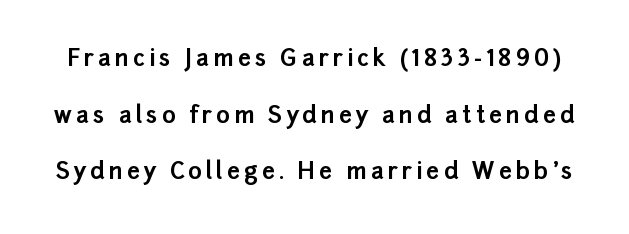
The rendering uses a large line-height, opening up the rows. The typesetting leans heavy: a genuine bold. The typography opts for an upright posture over an oblique one. Beneath every word, the page is bare.
